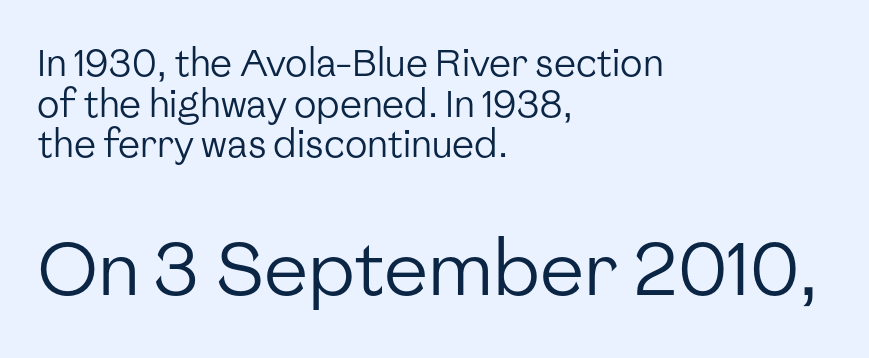
The image shows 74 px regular-weight sans-serif type, upright; set left-aligned, tight line spacing (1.1x), normal letter spacing, not underlined; the second (bottom) block is 2.0x larger; low stroke contrast and a medium x-height.
